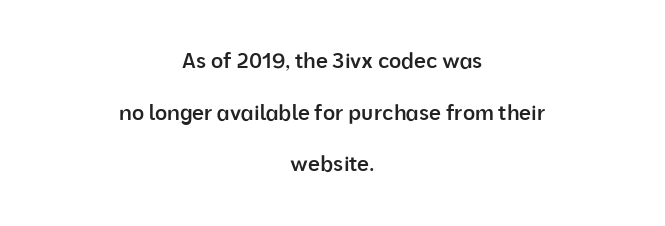
Q: Is the text bold? A: Semi-bold.
Q: Is the text italic (slanted)? A: No, it is upright.
Q: Is the text underlined? A: No.
Q: How is the paragraph aligned? A: Centered.
Q: Is the spacing between letters normal or unusually wide? A: Normal.
Q: Is the spacing between lines tight, normal or loose? A: Loose.
